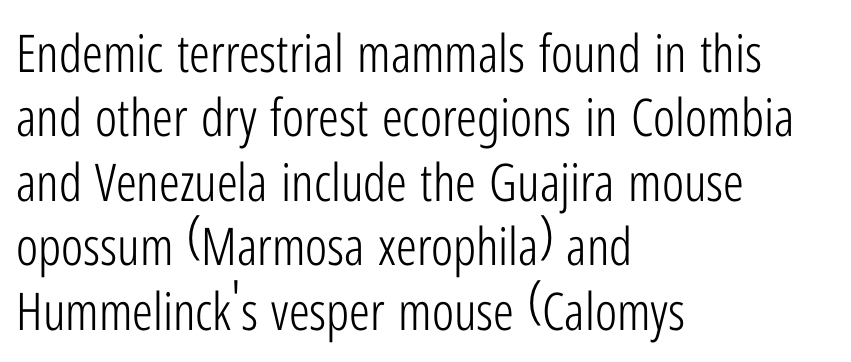
{"serif": "no", "italic": "no", "bold": "no", "weight": "light", "width": "condensed", "stroke_contrast": "low", "x_height": "medium", "monospaced": "no", "underline": "no", "align": "left", "line_spacing_ratio": 1.24, "letter_spacing": "normal", "letter_spacing_em": 0.0, "glyph_px": 52}
